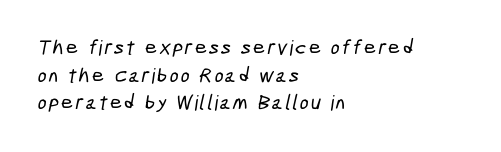
Q: Is the text underlined? A: No.
Q: How is the paragraph aligned? A: Left-aligned.
Q: Is the spacing between lines tight, normal or loose? A: Normal.
